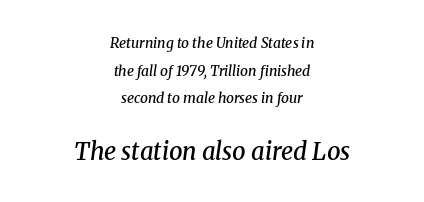
Q: Is the text bold? A: Semi-bold.
Q: Is the text italic (slanted)? A: Yes, it leans right by about 8 degrees.
Q: Is the text underlined? A: No.
Q: How is the paragraph aligned? A: Centered.
Q: Is the spacing between letters normal or unusually wide? A: Normal.
Q: Is the spacing between lines tight, normal or loose? A: Loose.
Q: Which block of text is set in a larger size, the first (top) or the second (bottom)? A: The second (bottom) one.
